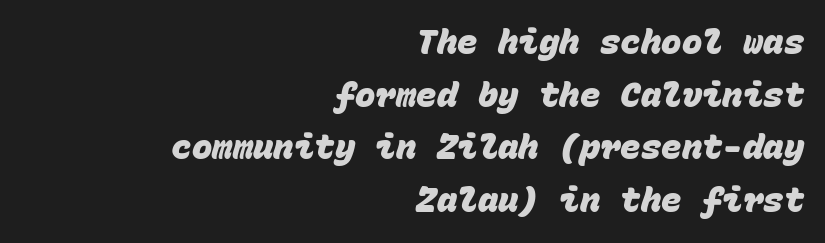
Summary of weight: heavy, a full bold. You could count columns in this text — the font is strictly monospaced. This rendering employs a face without finishing strokes, i.e., a sans-serif. A clean baseline with only descenders dipping below it.
